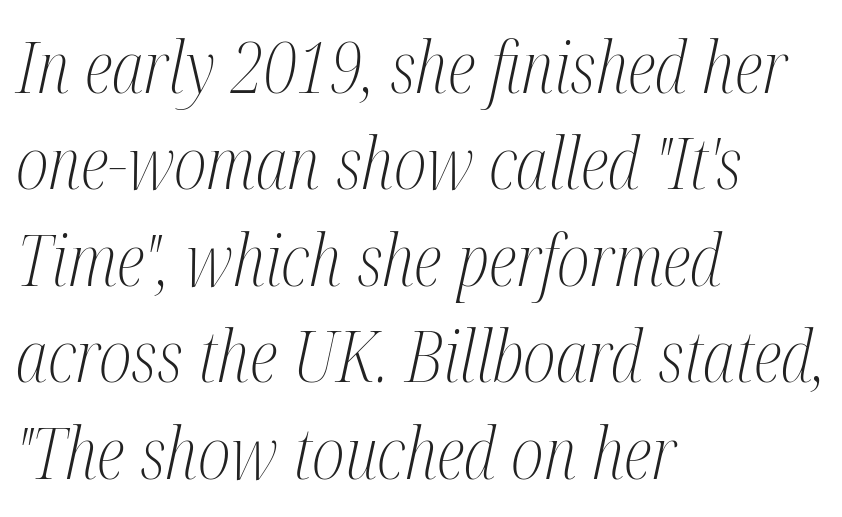
{"serif": "yes", "italic": "yes", "lean": "right", "slant_degrees": 12, "bold": "no", "weight": "light", "width": "condensed", "stroke_contrast": "medium", "x_height": "medium", "monospaced": "no", "underline": "no", "align": "left", "line_spacing": "normal", "line_spacing_ratio": 1.34, "letter_spacing": "normal", "letter_spacing_em": 0.0, "glyph_px": 72}
